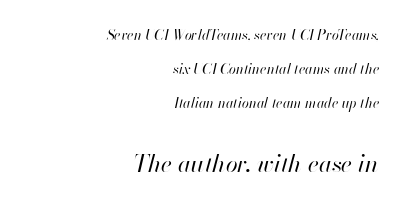
Leading is clearly above the norm, producing a sparse column. Compared with typical body copy, the letter spacing here is the same. The passage shown begins with its smaller block and ends with its larger one. Observe the lean: these are italic letterforms. Heft: none added — not bold. The passage is arranged like a letterhead date or caption credit — flush right.
